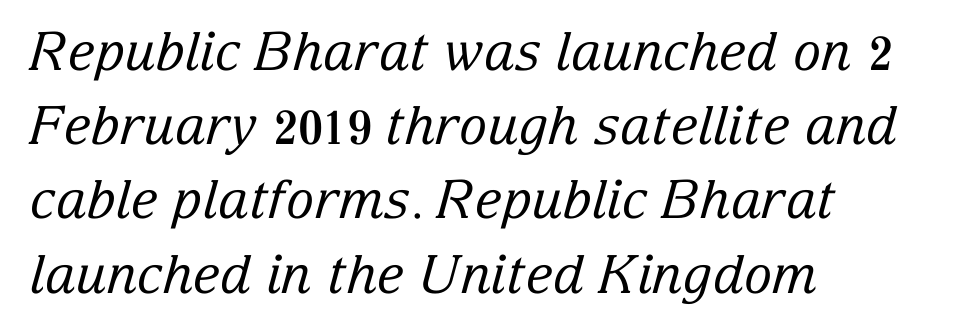
{"serif": "yes", "italic": "yes", "lean": "right", "slant_degrees": 15, "bold": "no", "weight": "regular", "width": "normal", "stroke_contrast": "low", "x_height": "medium", "monospaced": "no", "underline": "no", "align": "left", "line_spacing": "normal", "line_spacing_ratio": 1.4, "letter_spacing": "normal", "letter_spacing_em": 0.0, "glyph_px": 53}
